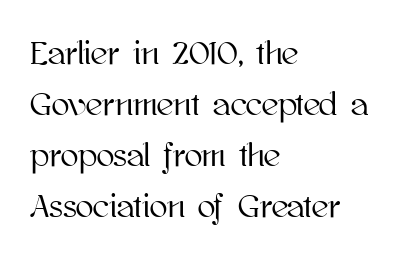
The image shows 33 px text type, upright; set left-aligned, normal line spacing (1.55x), normal letter spacing, not underlined; high stroke contrast and a medium x-height.
